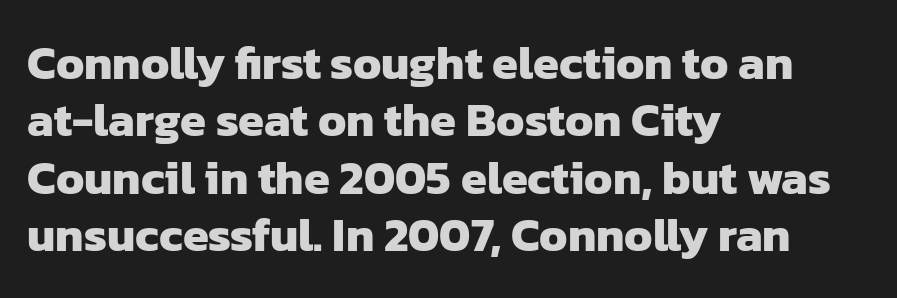
The image shows 47 px heavy sans-serif type; set left-aligned, line spacing 1.22x, normal letter spacing, not underlined; low stroke contrast and a medium x-height.
